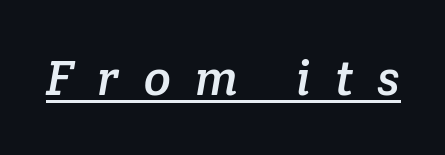
{"serif": "yes", "width": "normal", "stroke_contrast": "low", "x_height": "medium", "monospaced": "no", "underline": "yes", "letter_spacing": "wide", "letter_spacing_em": 0.48, "glyph_px": 50}
